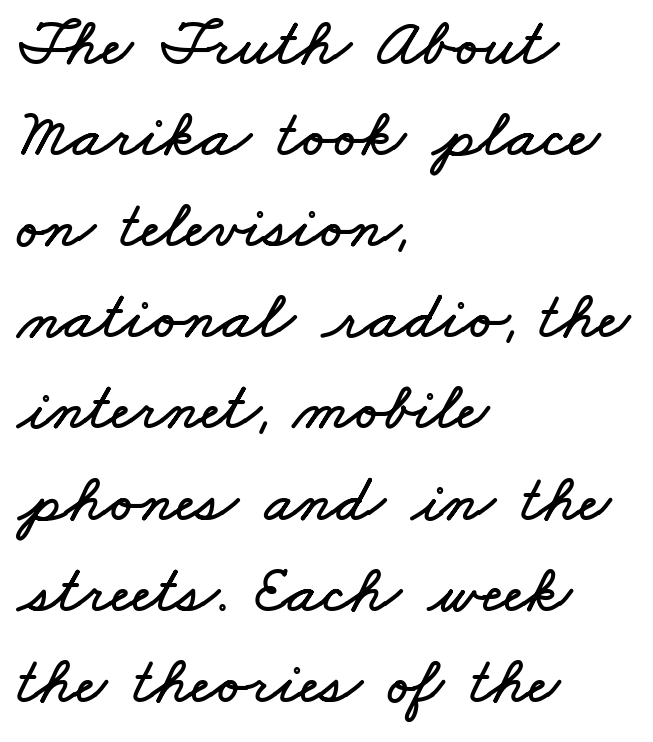
Q: Is the text underlined? A: No.
Q: How is the paragraph aligned? A: Left-aligned.
Q: Is the spacing between letters normal or unusually wide? A: Normal.
Q: Is the spacing between lines tight, normal or loose? A: Normal.
Q: Width (condensed, normal, or wide)? A: Wide.
Q: Stroke contrast? A: Low.
Q: x-height? A: Small.
Q: Monospaced? A: No.
